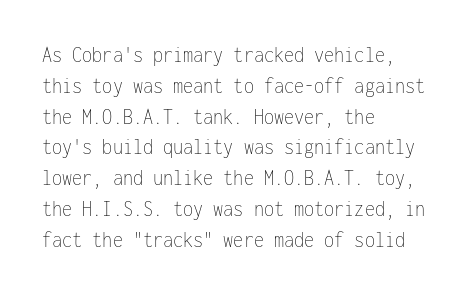
{"italic": "no", "bold": "no", "underline": "no", "align": "left", "line_spacing": "normal", "line_spacing_ratio": 1.34, "letter_spacing": "normal", "letter_spacing_em": 0.0, "glyph_px": 23}
